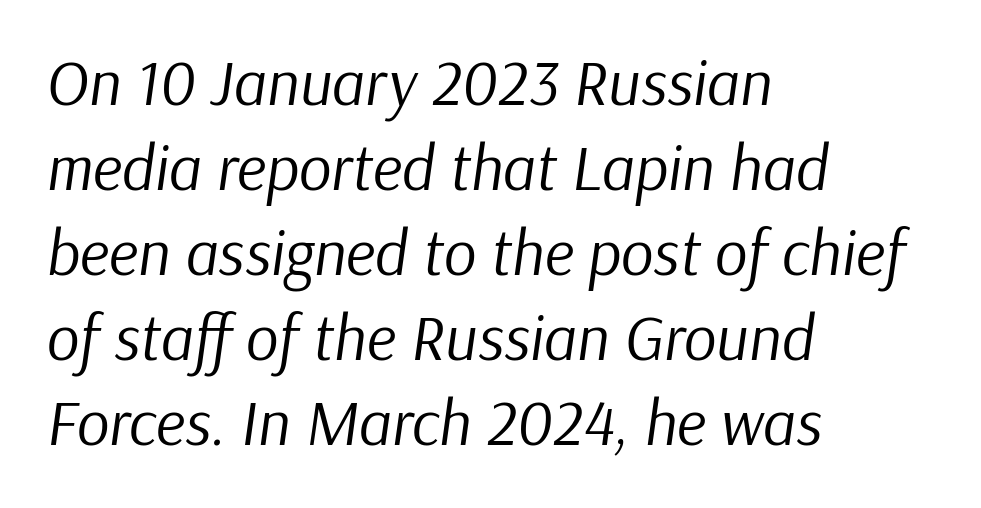
{"italic": "yes", "lean": "right", "slant_degrees": 9, "bold": "no", "weight": "regular", "width": "normal", "stroke_contrast": "low", "x_height": "medium", "monospaced": "no", "underline": "no", "align": "left", "line_spacing": "normal", "line_spacing_ratio": 1.33, "letter_spacing": "normal", "letter_spacing_em": 0.0, "glyph_px": 64}
